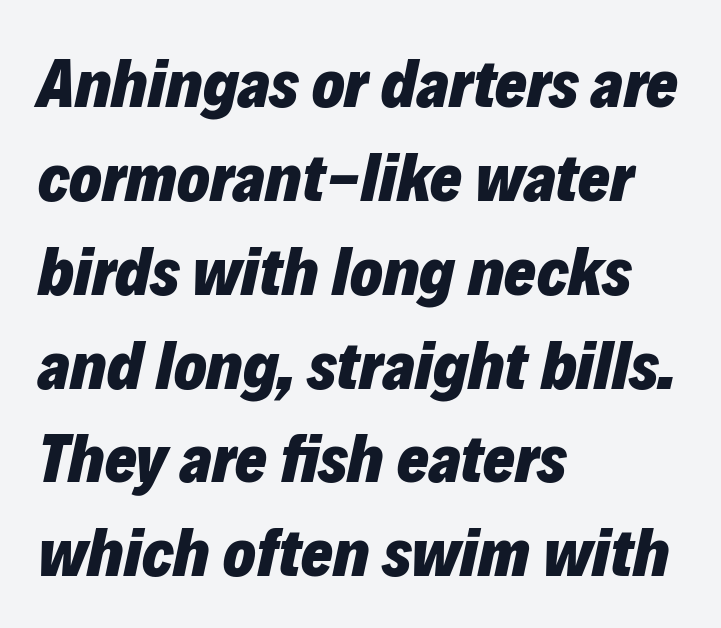
{"italic": "yes", "lean": "right", "slant_degrees": 12, "bold": "yes", "weight": "heavy", "width": "normal", "stroke_contrast": "low", "x_height": "medium", "monospaced": "no", "underline": "no", "align": "left", "line_spacing": "normal", "line_spacing_ratio": 1.38, "letter_spacing": "normal", "letter_spacing_em": 0.0, "glyph_px": 68}
